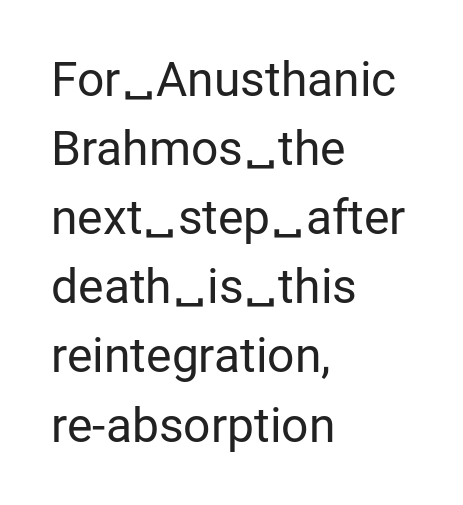
The image shows 48 px regular-weight sans-serif type, upright; set left-aligned, normal line spacing (1.44x), normal letter spacing, not underlined; low stroke contrast and a medium x-height.
